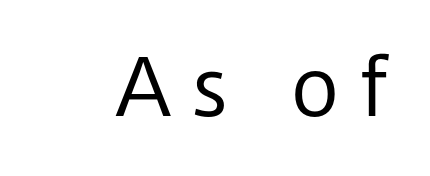
The image shows 78 px regular-weight sans-serif type, upright; set unusually wide letter spacing (+0.22 em), not underlined; low stroke contrast and a medium x-height.
